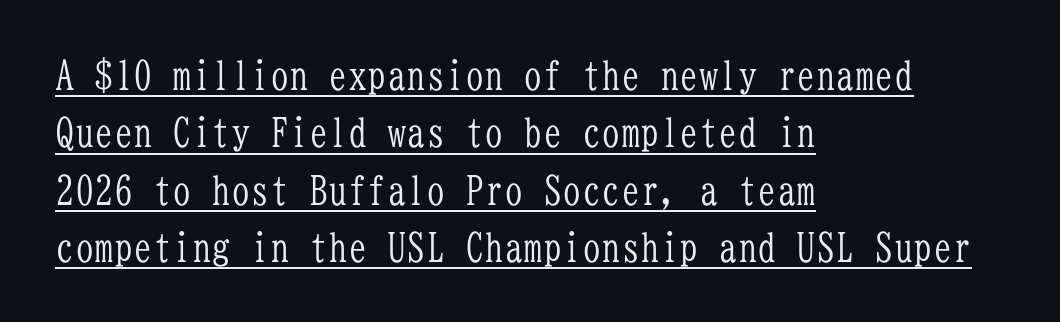
Does the lettering tilt? It doesn't — this is upright. The typesetter chose a ragged-right arrangement here. Caption: lettering with a line underneath. The tracking reads as untouched default to a designer's eye. Spacing verdict: monospaced, one width for all characters.
